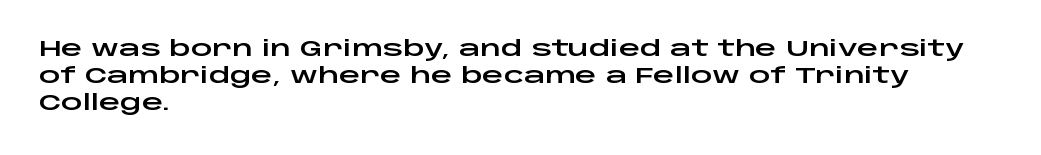
The image shows 21 px text type, upright; set left-aligned, normal line spacing (1.28x), normal letter spacing, not underlined.
